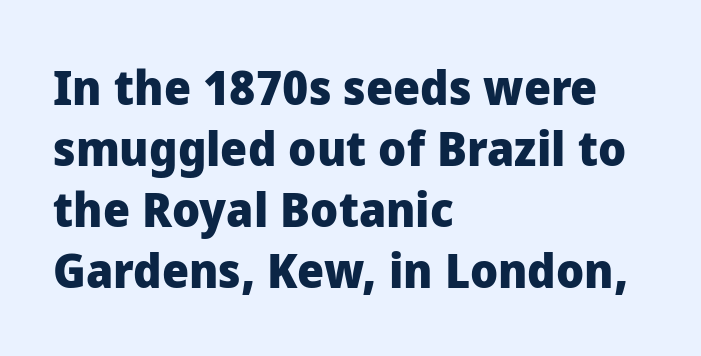
The image shows 48 px heavy sans-serif type, upright; set left-aligned, normal line spacing (1.27x), normal letter spacing, not underlined; low stroke contrast and a medium x-height.
